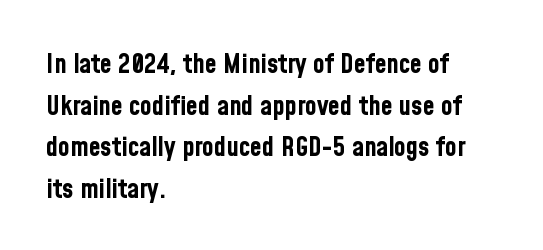
Q: Is the text bold? A: Yes.
Q: Is the text italic (slanted)? A: No, it is upright.
Q: Is the text underlined? A: No.
Q: How is the paragraph aligned? A: Left-aligned.
Q: Is the spacing between letters normal or unusually wide? A: Normal.
Q: Is the spacing between lines tight, normal or loose? A: Normal.
